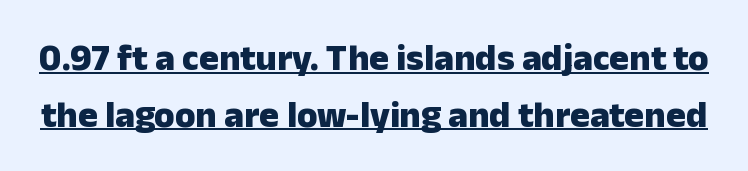
Q: Is the text bold? A: Yes.
Q: Is the text italic (slanted)? A: No, it is upright.
Q: Is the typeface a serif or a sans-serif typeface? A: Sans-serif.
Q: Is the text underlined? A: Yes.
Q: Is the spacing between letters normal or unusually wide? A: Normal.
Q: Is the spacing between lines tight, normal or loose? A: Normal.
Q: Width (condensed, normal, or wide)? A: Normal.
Q: Stroke contrast? A: Low.
Q: x-height? A: Medium.
Q: Monospaced? A: No.
